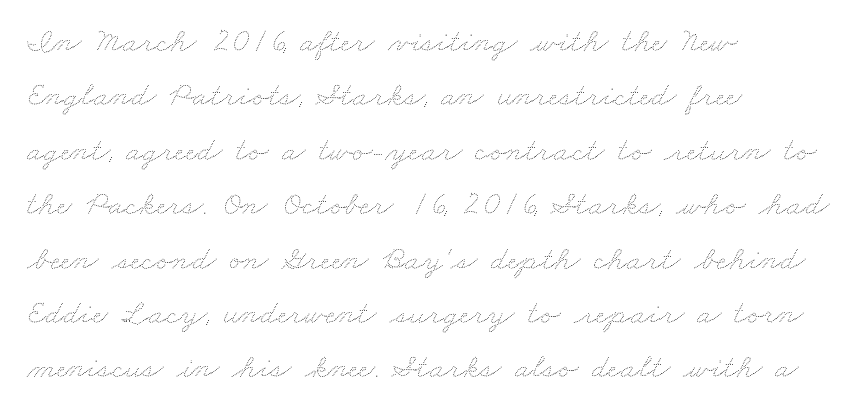
{"bold": "no", "weight": "thin", "width": "wide", "stroke_contrast": "medium", "x_height": "small", "monospaced": "no", "underline": "no", "align": "left", "line_spacing": "normal", "line_spacing_ratio": 1.6, "letter_spacing": "normal", "letter_spacing_em": 0.0, "glyph_px": 34}
